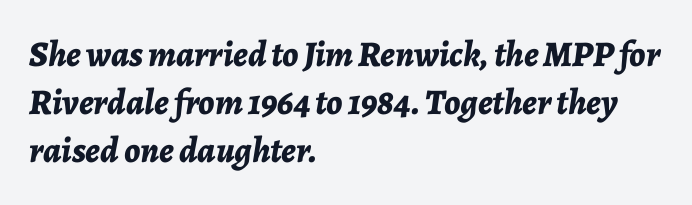
The image shows 36 px bold type, italic (leaning right); set left-aligned, normal line spacing (1.34x), normal letter spacing, not underlined; low stroke contrast and a medium x-height.
